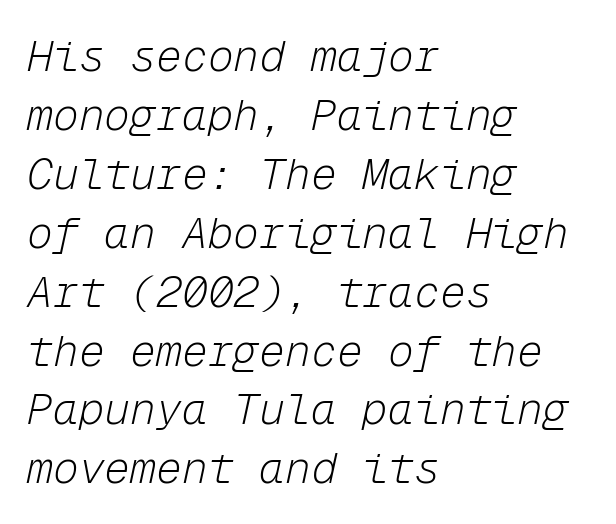
{"italic": "yes", "lean": "right", "slant_degrees": 12, "bold": "no", "weight": "light", "width": "normal", "stroke_contrast": "low", "x_height": "medium", "monospaced": "yes", "underline": "no", "align": "left", "line_spacing": "normal", "line_spacing_ratio": 1.37, "letter_spacing": "normal", "letter_spacing_em": 0.0, "glyph_px": 43}
